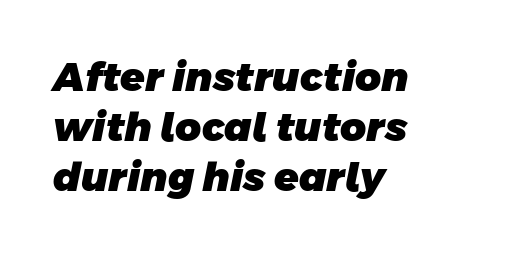
{"serif": "no", "bold": "yes", "weight": "heavy", "width": "normal", "stroke_contrast": "low", "x_height": "large", "monospaced": "no", "underline": "no", "align": "left", "line_spacing": "normal", "line_spacing_ratio": 1.25, "letter_spacing": "normal", "letter_spacing_em": 0.0, "glyph_px": 40}
